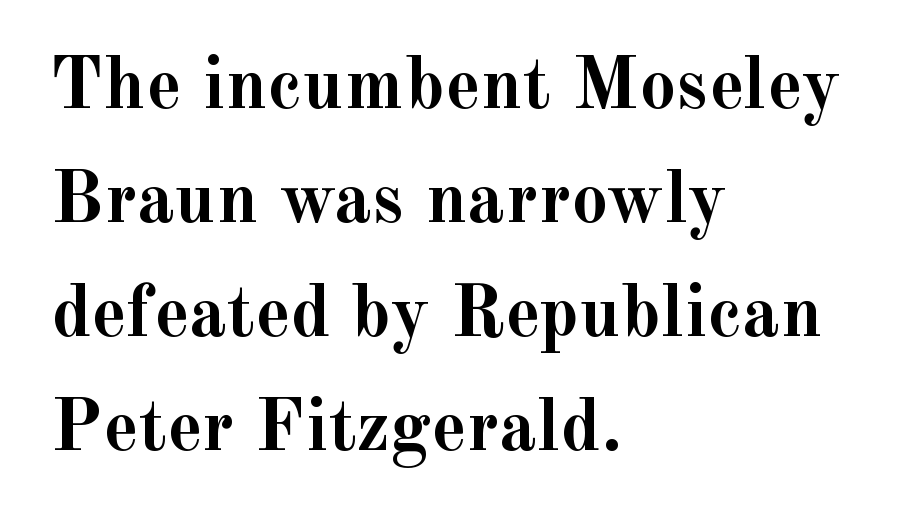
Q: Is the text bold? A: Yes.
Q: Is the text italic (slanted)? A: No, it is upright.
Q: Is the typeface a serif or a sans-serif typeface? A: Serif.
Q: Is the text underlined? A: No.
Q: How is the paragraph aligned? A: Left-aligned.
Q: Is the spacing between letters normal or unusually wide? A: Normal.
Q: Is the spacing between lines tight, normal or loose? A: Normal.
Q: Width (condensed, normal, or wide)? A: Normal.
Q: x-height? A: Small.
Q: Monospaced? A: No.
